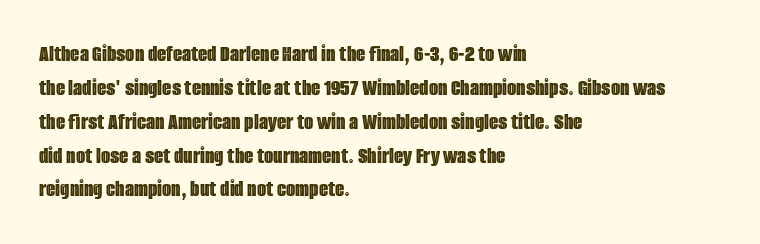
Q: Is the text italic (slanted)? A: No, it is upright.
Q: Is the text underlined? A: No.
Q: How is the paragraph aligned? A: Left-aligned.
Q: Is the spacing between letters normal or unusually wide? A: Normal.
Q: Is the spacing between lines tight, normal or loose? A: Normal.
